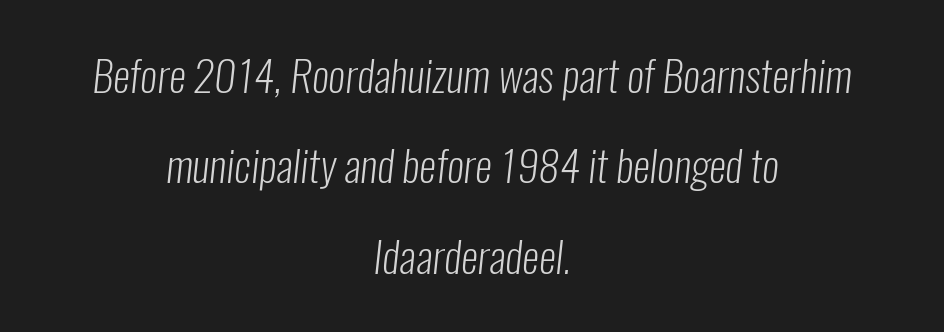
The font is comparable to plain body text, perhaps lighter. Unlike a traditional serif, this face leaves its strokes unadorned. Inter-character spacing is left at the font's built-in metrics. Each letter keeps its own natural width here, so spacing adapts to shape. These lines are centered, leaving both edges ragged. Students, observe: this is what heavily led, spacious text looks like.
